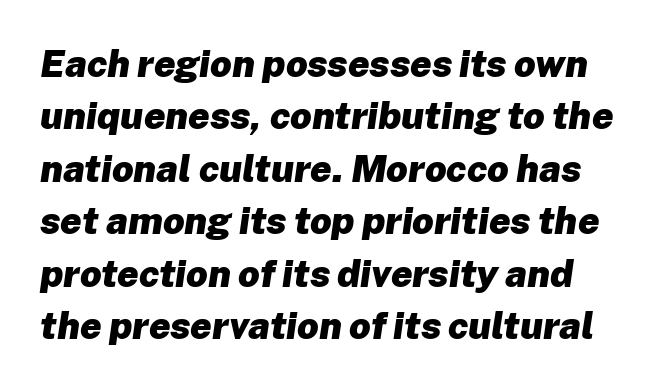
The image shows 38 px heavy type, italic (leaning right); set normal line spacing (1.38x), normal letter spacing, not underlined; low stroke contrast and a medium x-height.
